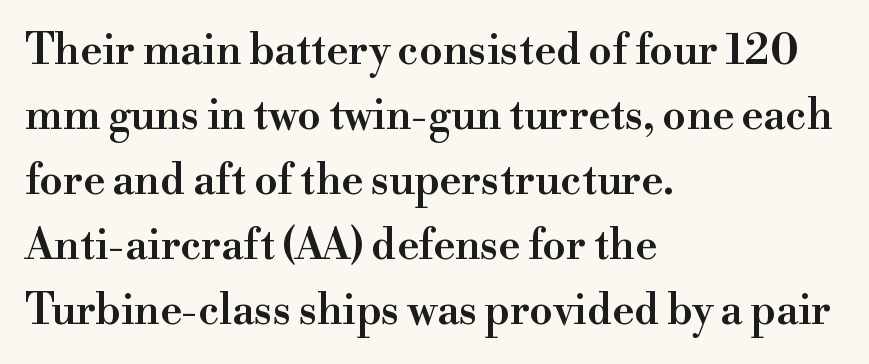
Q: Is the text bold? A: Semi-bold.
Q: Is the text italic (slanted)? A: No, it is upright.
Q: Is the typeface a serif or a sans-serif typeface? A: Serif.
Q: Is the text underlined? A: No.
Q: How is the paragraph aligned? A: Left-aligned.
Q: Is the spacing between letters normal or unusually wide? A: Normal.
Q: Is the spacing between lines tight, normal or loose? A: Normal.
Q: Width (condensed, normal, or wide)? A: Normal.
Q: Stroke contrast? A: High.
Q: x-height? A: Small.
Q: Monospaced? A: No.
